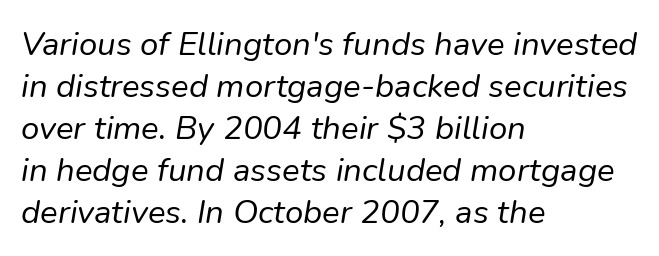
{"italic": "yes", "lean": "right", "slant_degrees": 9, "bold": "no", "weight": "regular", "width": "normal", "stroke_contrast": "low", "x_height": "medium", "monospaced": "no", "underline": "no", "align": "left", "line_spacing": "normal", "line_spacing_ratio": 1.27, "letter_spacing": "normal", "letter_spacing_em": 0.0, "glyph_px": 33}
